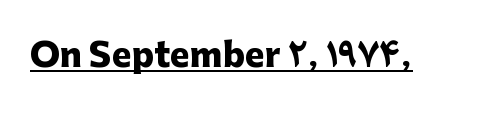
Q: Is the text bold? A: Yes.
Q: Is the text italic (slanted)? A: No, it is upright.
Q: Is the typeface a serif or a sans-serif typeface? A: Sans-serif.
Q: Is the text underlined? A: Yes.
Q: Is the spacing between letters normal or unusually wide? A: Normal.
Q: Width (condensed, normal, or wide)? A: Normal.
Q: Stroke contrast? A: Low.
Q: x-height? A: Medium.
Q: Monospaced? A: No.
